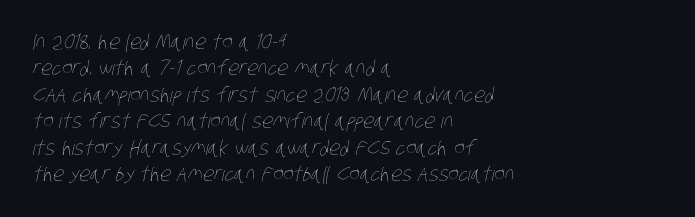
{"bold": "no", "underline": "no", "align": "left", "line_spacing": "normal", "line_spacing_ratio": 1.32, "letter_spacing": "normal", "letter_spacing_em": 0.0, "glyph_px": 20}
